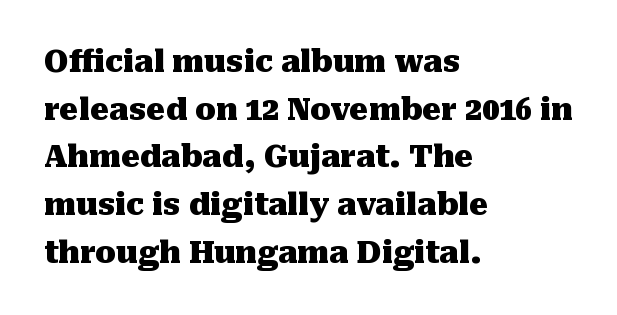
Q: Is the text bold? A: Yes.
Q: Is the text italic (slanted)? A: No, it is upright.
Q: Is the typeface a serif or a sans-serif typeface? A: Serif.
Q: Is the text underlined? A: No.
Q: How is the paragraph aligned? A: Left-aligned.
Q: Is the spacing between letters normal or unusually wide? A: Normal.
Q: Is the spacing between lines tight, normal or loose? A: Normal.
Q: Width (condensed, normal, or wide)? A: Normal.
Q: Stroke contrast? A: Medium.
Q: x-height? A: Medium.
Q: Monospaced? A: No.
